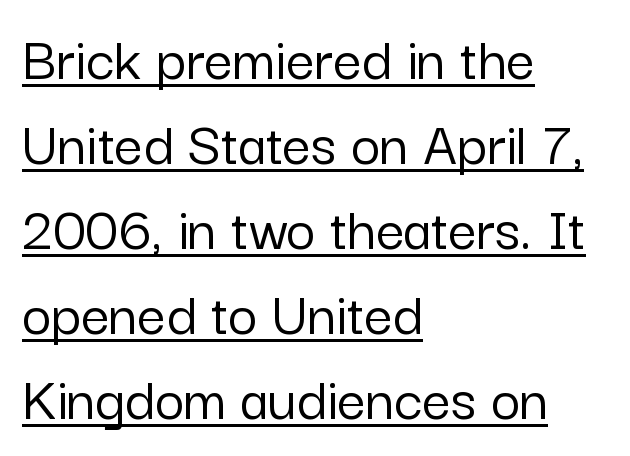
Q: Is the text italic (slanted)? A: No, it is upright.
Q: Is the typeface a serif or a sans-serif typeface? A: Sans-serif.
Q: Is the text underlined? A: Yes.
Q: How is the paragraph aligned? A: Left-aligned.
Q: Is the spacing between letters normal or unusually wide? A: Normal.
Q: Is the spacing between lines tight, normal or loose? A: Normal.
Q: Width (condensed, normal, or wide)? A: Normal.
Q: Stroke contrast? A: Low.
Q: x-height? A: Medium.
Q: Monospaced? A: No.
